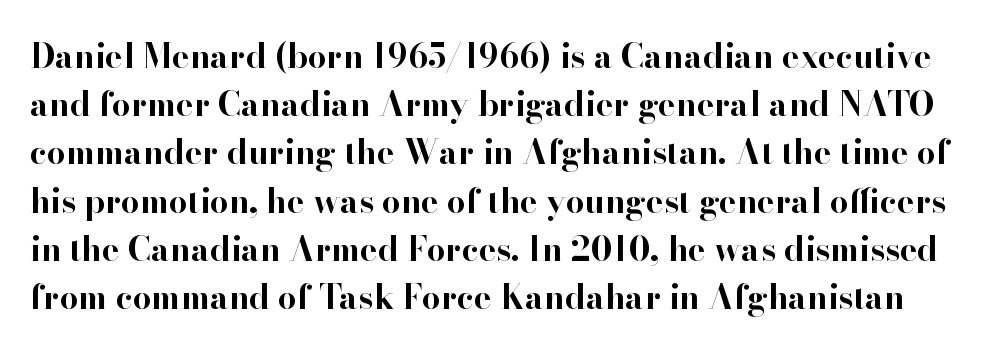
{"serif": "yes", "italic": "no", "bold": "yes", "weight": "bold", "width": "normal", "stroke_contrast": "high", "x_height": "small", "monospaced": "no", "underline": "no", "line_spacing": "normal", "line_spacing_ratio": 1.46, "letter_spacing": "normal", "letter_spacing_em": 0.0, "glyph_px": 33}
